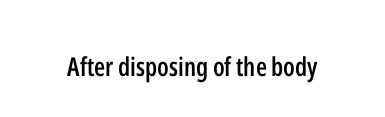
{"italic": "no", "bold": "semi", "underline": "no", "letter_spacing": "normal", "letter_spacing_em": 0.0, "glyph_px": 26}
